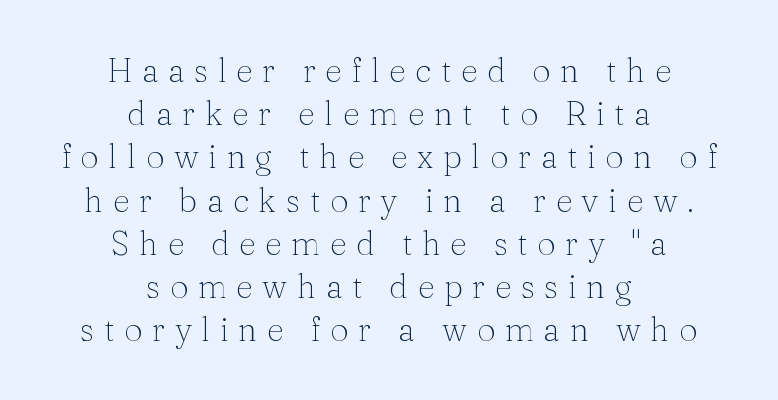
The image shows 33 px thin serif type, upright; set centered, normal line spacing (1.31x), unusually wide letter spacing (+0.29 em), not underlined; medium stroke contrast and a medium x-height.
